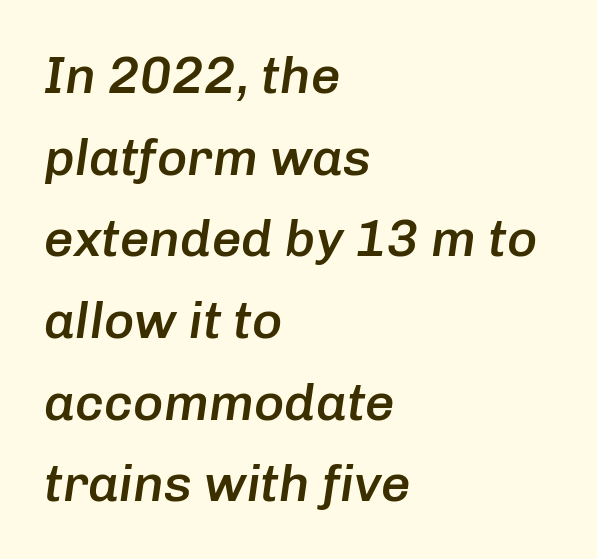
Q: Is the text bold? A: Semi-bold.
Q: Is the text italic (slanted)? A: Yes, it leans right by about 8 degrees.
Q: Is the text underlined? A: No.
Q: How is the paragraph aligned? A: Left-aligned.
Q: Is the spacing between letters normal or unusually wide? A: Normal.
Q: Is the spacing between lines tight, normal or loose? A: Normal.
Q: Width (condensed, normal, or wide)? A: Normal.
Q: Stroke contrast? A: Low.
Q: x-height? A: Medium.
Q: Monospaced? A: No.
